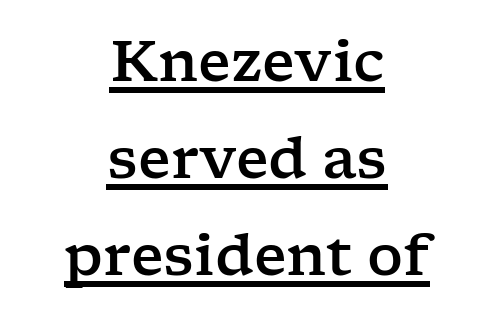
Q: Is the text italic (slanted)? A: No, it is upright.
Q: Is the typeface a serif or a sans-serif typeface? A: Serif.
Q: Is the text underlined? A: Yes.
Q: How is the paragraph aligned? A: Centered.
Q: Is the spacing between letters normal or unusually wide? A: Normal.
Q: Width (condensed, normal, or wide)? A: Wide.
Q: Stroke contrast? A: Low.
Q: x-height? A: Medium.
Q: Monospaced? A: No.
